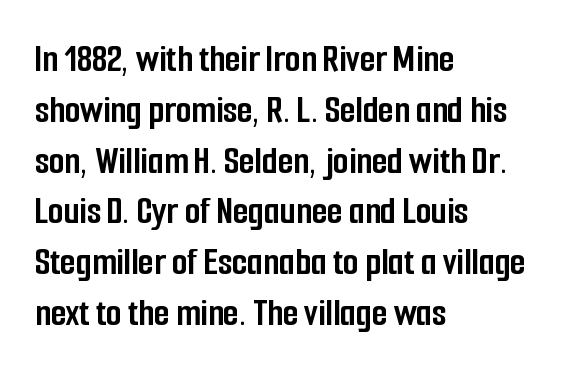
The image shows 40 px semibold, condensed sans-serif type, upright; set left-aligned, normal line spacing (1.27x), normal letter spacing, not underlined; low stroke contrast and a medium x-height.
